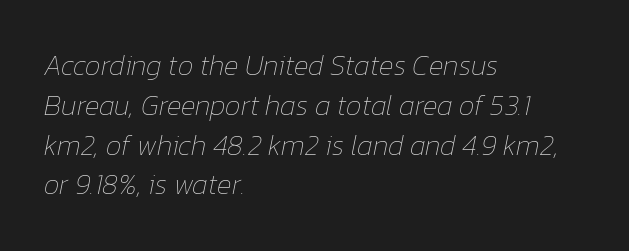
Q: Is the text bold? A: No.
Q: Is the text italic (slanted)? A: Yes, it leans right by about 12 degrees.
Q: Is the text underlined? A: No.
Q: How is the paragraph aligned? A: Left-aligned.
Q: Is the spacing between letters normal or unusually wide? A: Normal.
Q: Is the spacing between lines tight, normal or loose? A: Normal.
Q: Width (condensed, normal, or wide)? A: Normal.
Q: Stroke contrast? A: Low.
Q: x-height? A: Medium.
Q: Monospaced? A: No.
